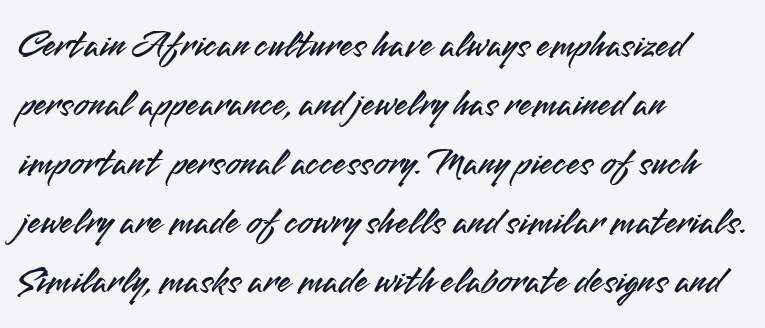
{"serif": "no", "width": "normal", "stroke_contrast": "medium", "x_height": "small", "monospaced": "no", "underline": "no", "align": "left", "line_spacing": "normal", "line_spacing_ratio": 1.51, "letter_spacing": "normal", "letter_spacing_em": 0.0, "glyph_px": 39}
